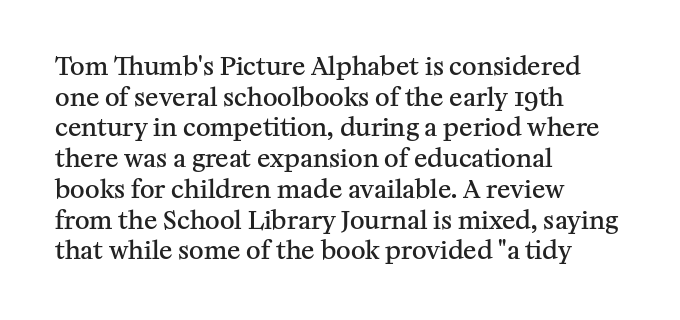
The image shows 25 px text type, upright; set left-aligned, line spacing 1.23x, normal letter spacing, not underlined.
